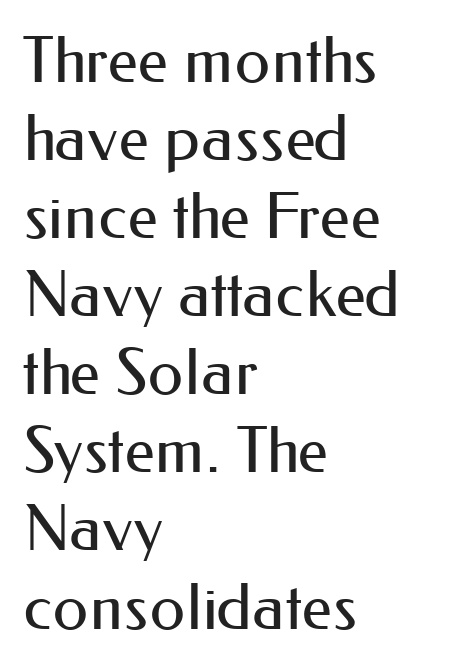
The image shows 64 px regular-weight sans-serif type, upright; set left-aligned, line spacing 1.22x, normal letter spacing, not underlined; medium stroke contrast and a small x-height.
